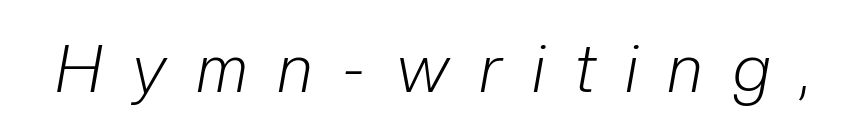
The image shows 66 px light, condensed type, italic (leaning right); set unusually wide letter spacing (+0.47 em), not underlined; low stroke contrast and a medium x-height.
